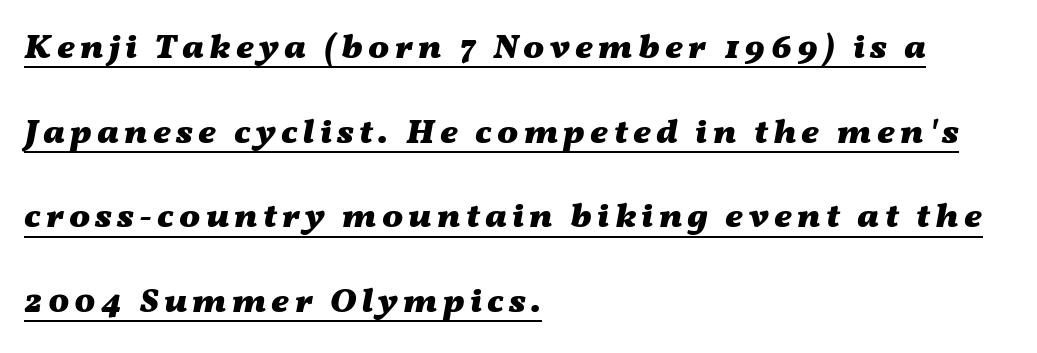
The image shows 35 px heavy, wide type, italic (leaning right); set left-aligned, loose line spacing (2.42x), underlined; medium stroke contrast and a medium x-height.
